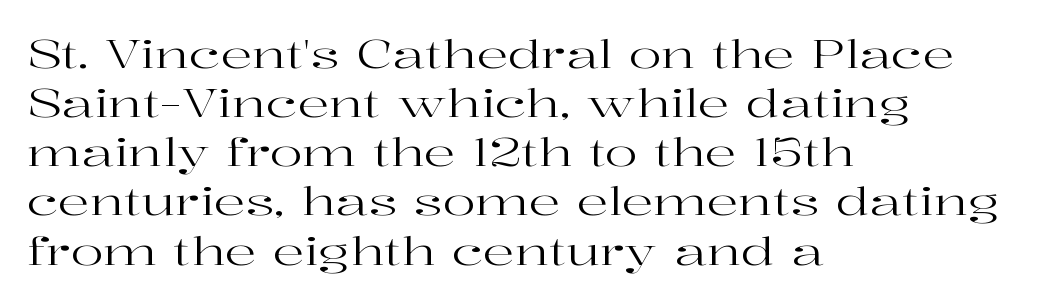
Character widths vary here, with narrow letters taking less room than wide ones. If you drew a line through each stem, it would be perfectly vertical. No chunkiness to these letters — they're not bold. Characters follow at the spacing the type designer built in. The face used here is seriffed, in the tradition of book romans.
